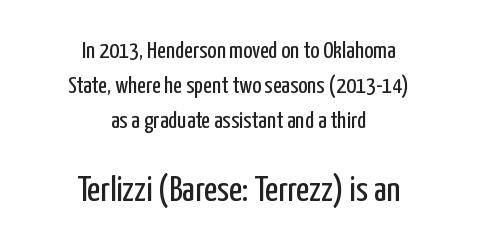
The image shows 36 px regular-weight, condensed sans-serif type, upright; set centered, normal line spacing (1.46x), normal letter spacing, not underlined; the second (bottom) block is 1.5x larger; low stroke contrast and a medium x-height.
